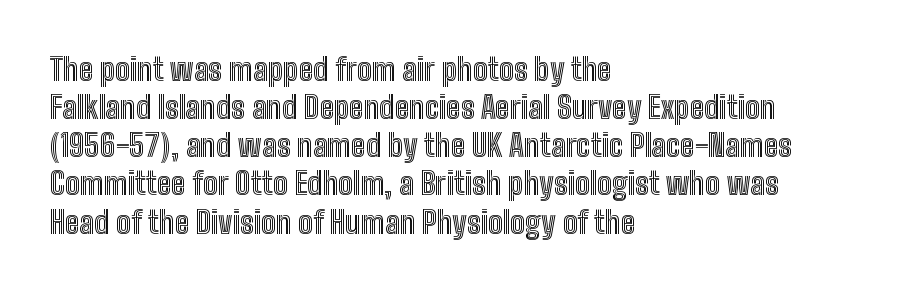
The image shows 31 px condensed type, upright; set left-aligned, line spacing 1.23x, normal letter spacing, not underlined; a medium x-height.
